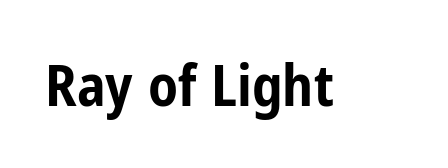
Q: Is the text bold? A: Yes.
Q: Is the text italic (slanted)? A: No, it is upright.
Q: Is the typeface a serif or a sans-serif typeface? A: Sans-serif.
Q: Is the text underlined? A: No.
Q: Is the spacing between letters normal or unusually wide? A: Normal.
Q: Width (condensed, normal, or wide)? A: Condensed.
Q: Stroke contrast? A: Low.
Q: x-height? A: Medium.
Q: Monospaced? A: No.
